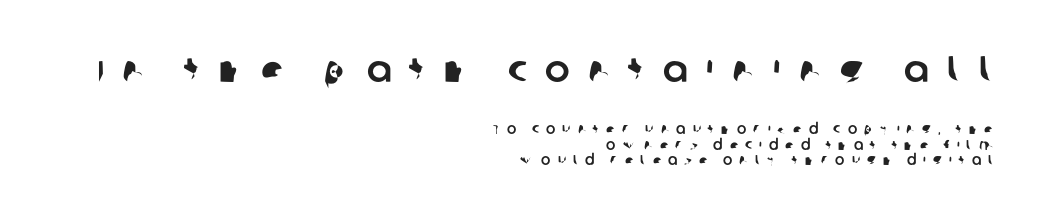
The image shows 37 px sans-serif type; set right-aligned, tight line spacing (1.1x), unusually wide letter spacing (+0.49 em), not underlined; the first (top) block is 2.64x larger; low stroke contrast and a large x-height.
